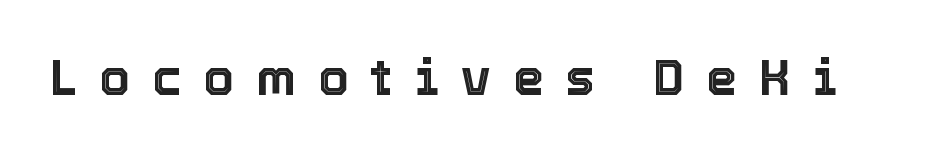
The words here are not underlined. Looks like regular typesetting: each glyph gets only the width it needs. You could only call the tracking loose — the letters float apart. Designer's note — italics off, roman on.
